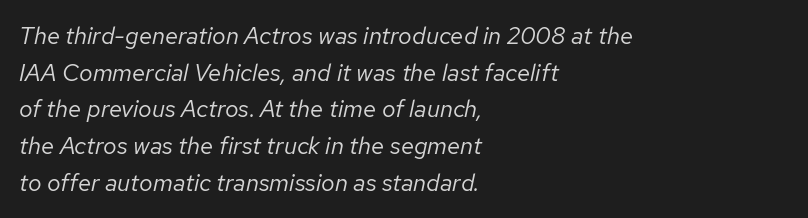
The image shows 24 px text type, italic (leaning right); set left-aligned, normal line spacing (1.53x), normal letter spacing, not underlined.
